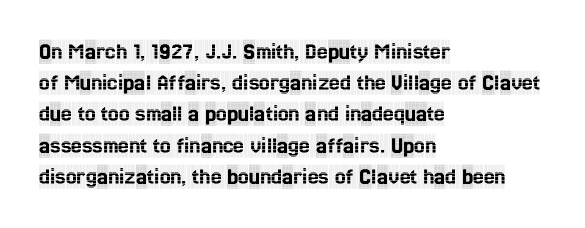
{"italic": "no", "underline": "no", "align": "left", "line_spacing": "normal", "line_spacing_ratio": 1.3, "letter_spacing": "normal", "letter_spacing_em": 0.0, "glyph_px": 24}
